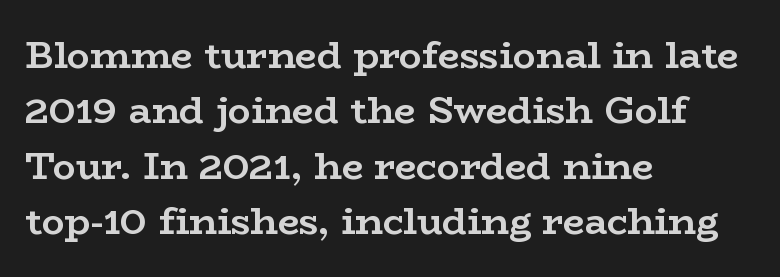
The image shows 38 px semibold, wide serif type, upright; set left-aligned, normal line spacing (1.46x), normal letter spacing, not underlined; low stroke contrast and a medium x-height.
